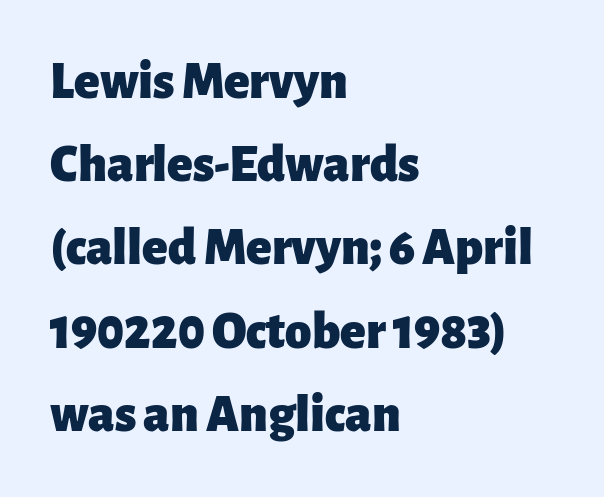
The image shows 53 px heavy sans-serif type, upright; set left-aligned, normal line spacing (1.57x), normal letter spacing, not underlined; low stroke contrast and a medium x-height.
